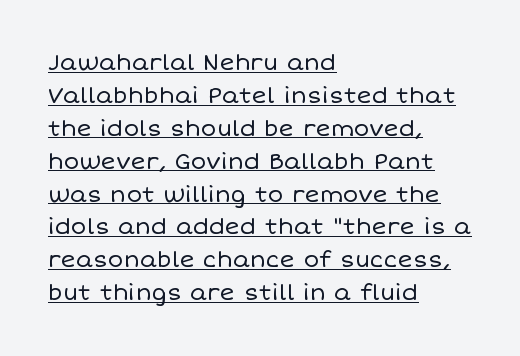
Q: Is the text bold? A: No.
Q: Is the text italic (slanted)? A: No, it is upright.
Q: Is the text underlined? A: Yes.
Q: How is the paragraph aligned? A: Left-aligned.
Q: Is the spacing between letters normal or unusually wide? A: Normal.
Q: Is the spacing between lines tight, normal or loose? A: Normal.
